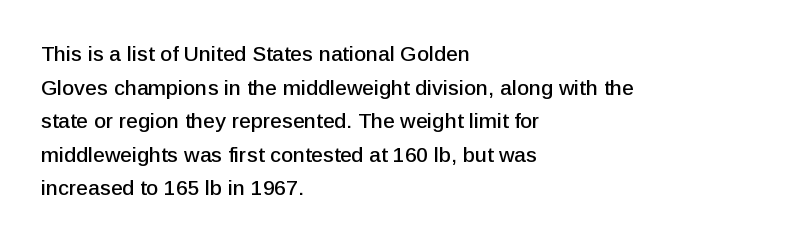
Between one letter and the next there's only the usual sliver of space. The baseline area is clear. Vertically, the passage feels balanced, rows spaced as you'd expect. This sample is left-justified, so line endings fall wherever the words run out.
